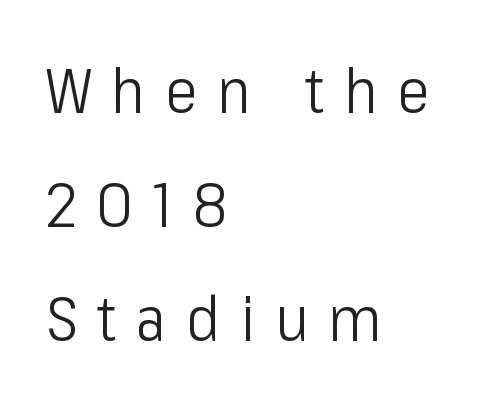
{"serif": "no", "italic": "no", "bold": "no", "weight": "light", "width": "condensed", "stroke_contrast": "low", "x_height": "medium", "monospaced": "no", "underline": "no", "align": "left", "line_spacing_ratio": 1.84, "letter_spacing": "wide", "letter_spacing_em": 0.32, "glyph_px": 62}
